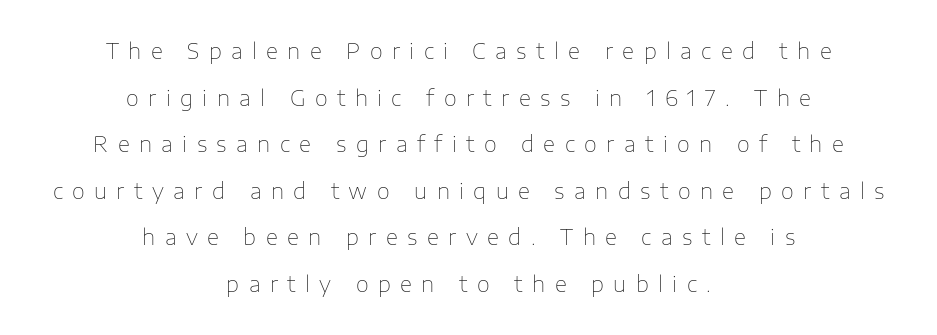
The image shows 21 px text type, upright; set centered, loose line spacing (2.22x), unusually wide letter spacing (+0.45 em), not underlined.
